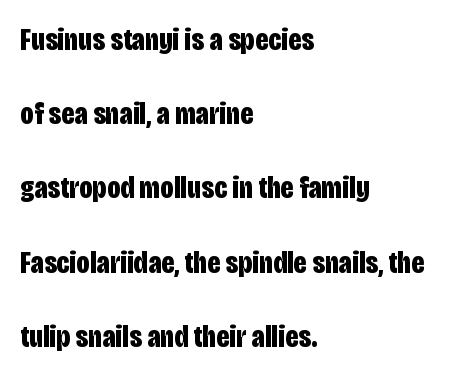
The image shows 32 px bold, condensed sans-serif type, upright; set left-aligned, loose line spacing (2.32x), normal letter spacing, not underlined; low stroke contrast and a large x-height.
